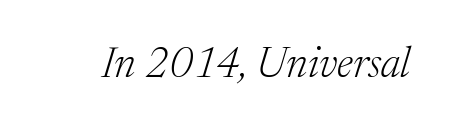
The letterforms sit shoulder to shoulder at normal distance. Little horizontal feet cap the strokes, marking this as serif type. The strip under each line holds only bare page. Slanted lettering throughout. Is this a heavy cut? Hardly; it is regular or lighter. Varying glyph widths throughout — classic text-font behaviour.
